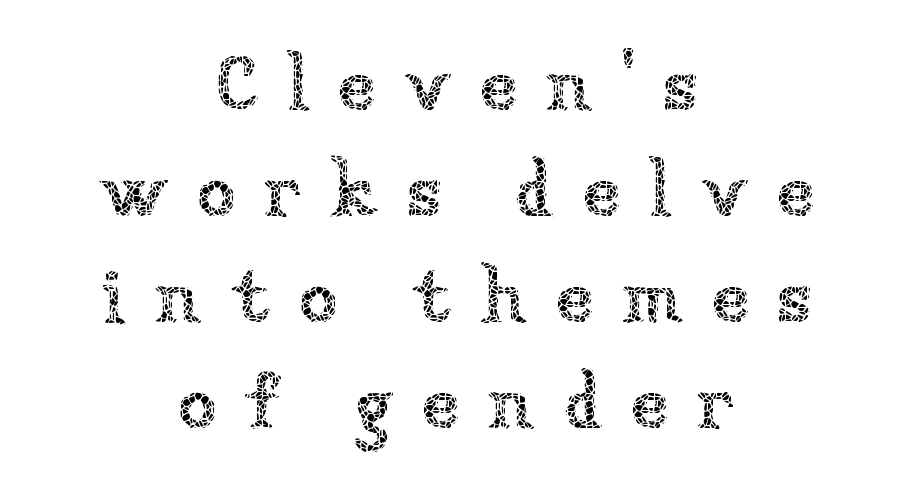
{"italic": "no", "bold": "no", "weight": "thin", "width": "normal", "stroke_contrast": "low", "x_height": "medium", "monospaced": "no", "underline": "no", "align": "center", "line_spacing": "normal", "line_spacing_ratio": 1.36, "letter_spacing": "wide", "letter_spacing_em": 0.35, "glyph_px": 78}
